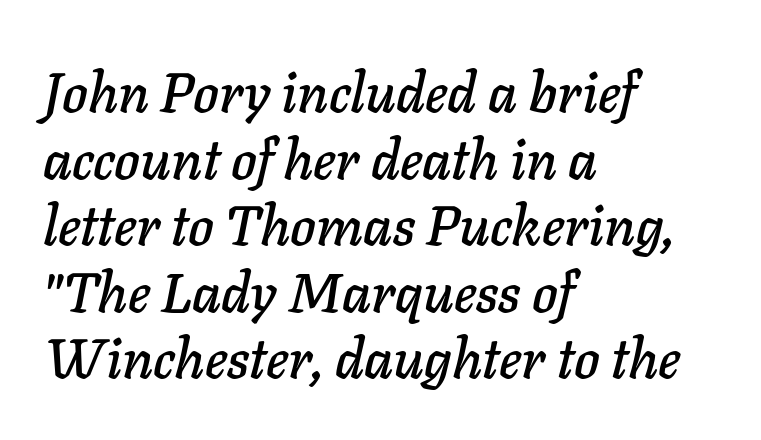
Q: Is the text italic (slanted)? A: Yes, it leans right by about 11 degrees.
Q: Is the text underlined? A: No.
Q: How is the paragraph aligned? A: Left-aligned.
Q: Is the spacing between letters normal or unusually wide? A: Normal.
Q: Width (condensed, normal, or wide)? A: Normal.
Q: Stroke contrast? A: Low.
Q: x-height? A: Medium.
Q: Monospaced? A: No.
